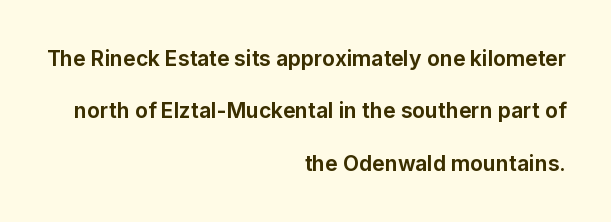
The image shows 21 px bold type, upright; set right-aligned, loose line spacing (2.5x), normal letter spacing, not underlined.
